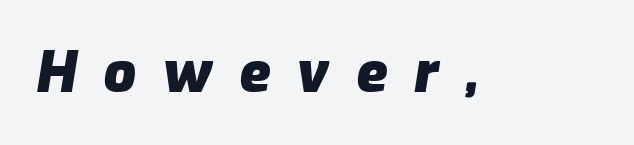
Q: Is the text bold? A: Yes.
Q: Is the text italic (slanted)? A: Yes, it leans right by about 9 degrees.
Q: Is the text underlined? A: No.
Q: Is the spacing between letters normal or unusually wide? A: Unusually wide.
Q: Width (condensed, normal, or wide)? A: Normal.
Q: Stroke contrast? A: Low.
Q: x-height? A: Medium.
Q: Monospaced? A: No.
